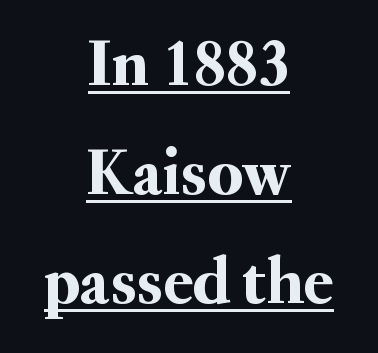
Q: Is the text italic (slanted)? A: No, it is upright.
Q: Is the typeface a serif or a sans-serif typeface? A: Serif.
Q: Is the text underlined? A: Yes.
Q: How is the paragraph aligned? A: Centered.
Q: Is the spacing between letters normal or unusually wide? A: Normal.
Q: Is the spacing between lines tight, normal or loose? A: Normal.
Q: Width (condensed, normal, or wide)? A: Normal.
Q: Stroke contrast? A: Medium.
Q: x-height? A: Small.
Q: Monospaced? A: No.
